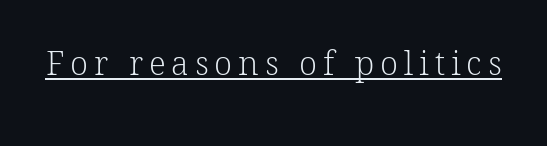
Italic: no, the glyphs are upright roman. Looks like regular typesetting: each glyph gets only the width it needs. In designer terms, the underline attribute is active on this setting. These lines are composed in type with serifs. This reads as an unemphasized weight, regular at the heaviest.
